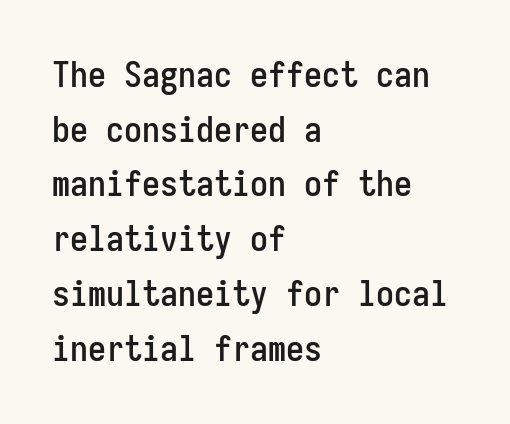
Q: Is the text italic (slanted)? A: No, it is upright.
Q: Is the typeface a serif or a sans-serif typeface? A: Sans-serif.
Q: Is the text underlined? A: No.
Q: How is the paragraph aligned? A: Left-aligned.
Q: Is the spacing between letters normal or unusually wide? A: Normal.
Q: Is the spacing between lines tight, normal or loose? A: Normal.
Q: Width (condensed, normal, or wide)? A: Condensed.
Q: Stroke contrast? A: Low.
Q: x-height? A: Medium.
Q: Monospaced? A: Yes.
